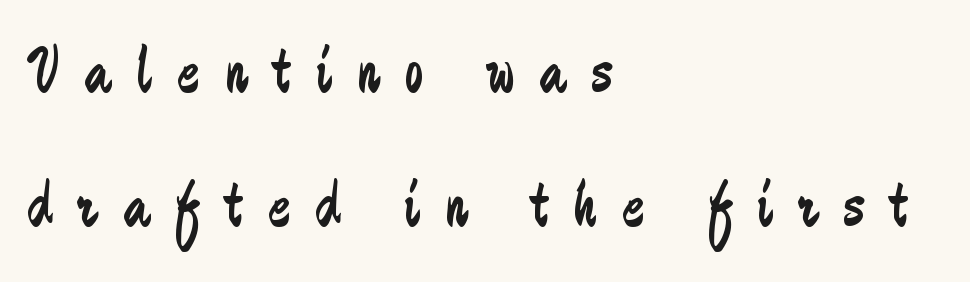
{"serif": "no", "bold": "no", "weight": "regular", "width": "condensed", "stroke_contrast": "low", "x_height": "small", "monospaced": "no", "underline": "no", "align": "left", "line_spacing": "loose", "line_spacing_ratio": 2.03, "letter_spacing": "wide", "letter_spacing_em": 0.38, "glyph_px": 66}
